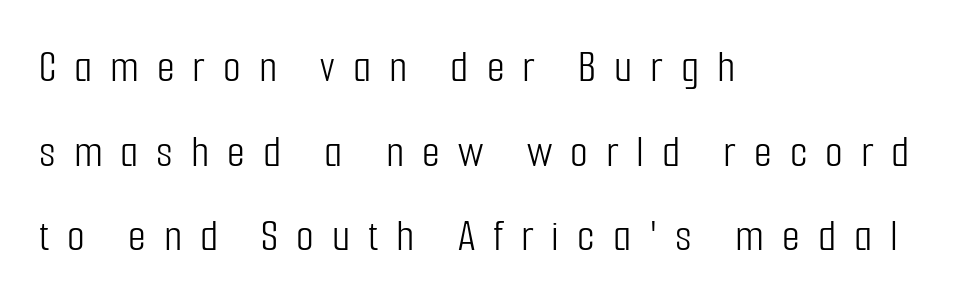
Q: Is the text bold? A: No.
Q: Is the text italic (slanted)? A: No, it is upright.
Q: Is the typeface a serif or a sans-serif typeface? A: Sans-serif.
Q: Is the text underlined? A: No.
Q: How is the paragraph aligned? A: Left-aligned.
Q: Is the spacing between letters normal or unusually wide? A: Unusually wide.
Q: Width (condensed, normal, or wide)? A: Condensed.
Q: Stroke contrast? A: Low.
Q: x-height? A: Medium.
Q: Monospaced? A: No.
